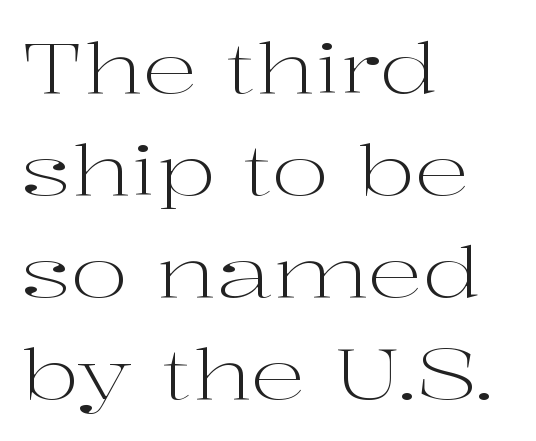
Q: Is the text bold? A: No.
Q: Is the text italic (slanted)? A: No, it is upright.
Q: Is the typeface a serif or a sans-serif typeface? A: Serif.
Q: Is the text underlined? A: No.
Q: How is the paragraph aligned? A: Left-aligned.
Q: Is the spacing between letters normal or unusually wide? A: Normal.
Q: Is the spacing between lines tight, normal or loose? A: Normal.
Q: Width (condensed, normal, or wide)? A: Wide.
Q: Stroke contrast? A: High.
Q: x-height? A: Medium.
Q: Monospaced? A: No.
